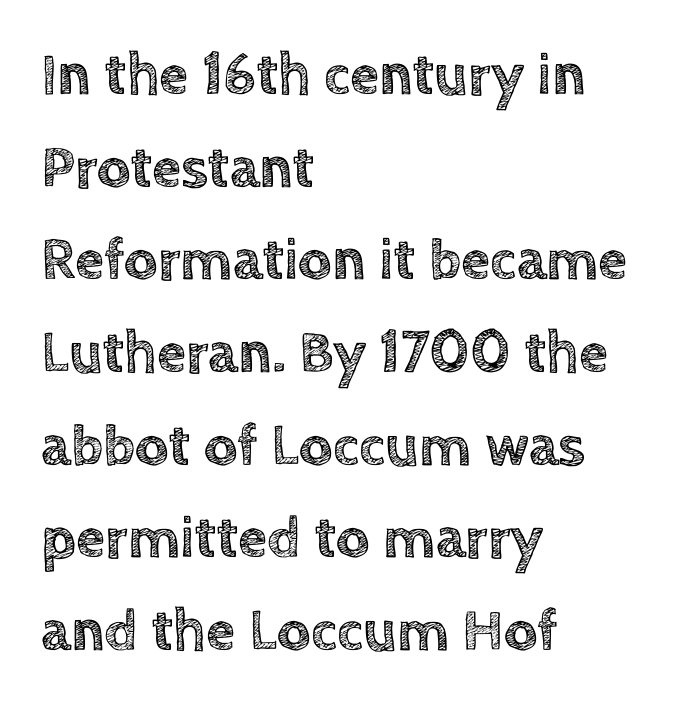
The image shows 59 px text type, upright; set left-aligned, normal line spacing (1.57x), normal letter spacing, not underlined; a large x-height.
